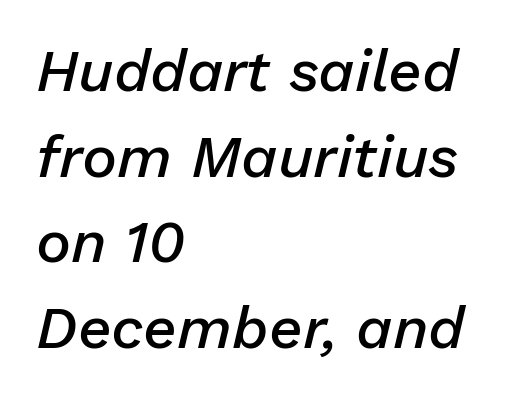
Q: Is the text bold? A: Semi-bold.
Q: Is the text italic (slanted)? A: Yes, it leans right by about 13 degrees.
Q: Is the text underlined? A: No.
Q: How is the paragraph aligned? A: Left-aligned.
Q: Is the spacing between letters normal or unusually wide? A: Normal.
Q: Is the spacing between lines tight, normal or loose? A: Normal.
Q: Width (condensed, normal, or wide)? A: Normal.
Q: Stroke contrast? A: Low.
Q: x-height? A: Medium.
Q: Monospaced? A: No.
